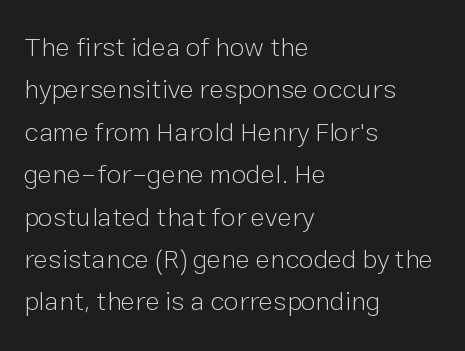
Characters follow at the spacing the type designer built in. Where is the straight margin? On the left. Weight: regular or lighter. Check the space under the baseline: it is left empty. Each new line begins a customary step beneath the previous one.
